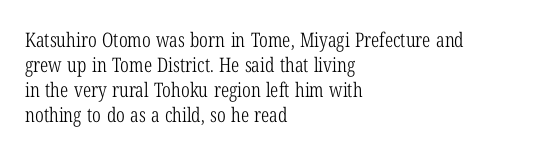
{"italic": "no", "bold": "no", "underline": "no", "align": "left", "line_spacing": "normal", "line_spacing_ratio": 1.25, "letter_spacing": "normal", "letter_spacing_em": 0.0, "glyph_px": 20}
